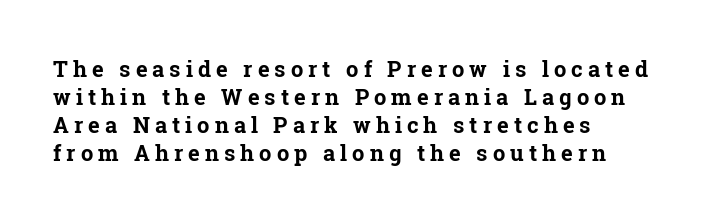
The image shows 22 px bold type, upright; set left-aligned, normal line spacing (1.27x), unusually wide letter spacing (+0.23 em), not underlined.
